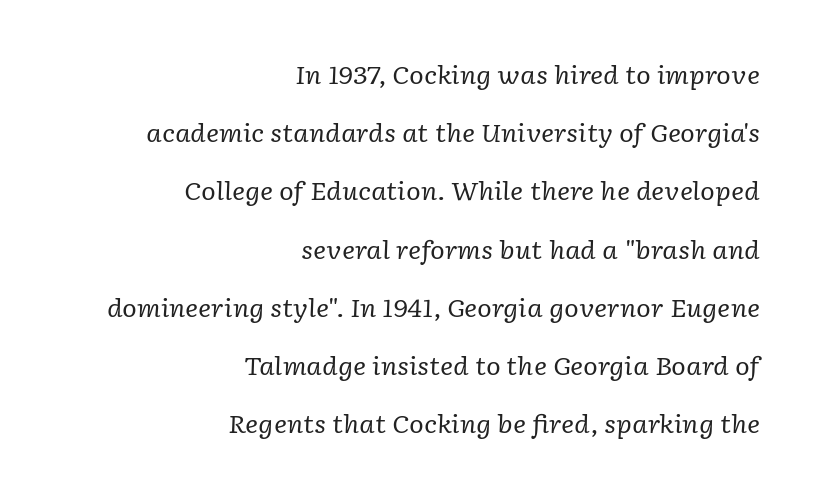
Is the type slanted? Yes — the strokes lean at a clear angle. Characters follow at the spacing the type designer built in. The rag falls on the left side of this text block. The specimen omits any rule beneath the text block's lines. A quiet, ordinary-to-light weight characterises the typeface. The rendering uses a large line-height, opening up the rows.
